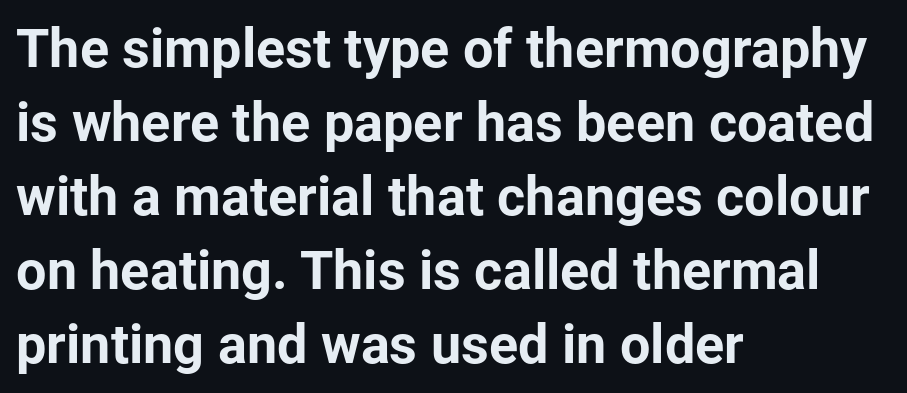
Q: Is the text bold? A: Yes.
Q: Is the text italic (slanted)? A: No, it is upright.
Q: Is the typeface a serif or a sans-serif typeface? A: Sans-serif.
Q: Is the text underlined? A: No.
Q: How is the paragraph aligned? A: Left-aligned.
Q: Is the spacing between letters normal or unusually wide? A: Normal.
Q: Is the spacing between lines tight, normal or loose? A: Normal.
Q: Width (condensed, normal, or wide)? A: Normal.
Q: Stroke contrast? A: Low.
Q: x-height? A: Medium.
Q: Monospaced? A: No.
